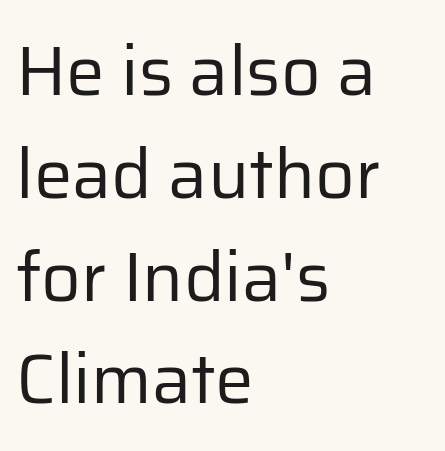
{"serif": "no", "italic": "no", "bold": "no", "weight": "regular", "width": "normal", "stroke_contrast": "low", "x_height": "medium", "monospaced": "no", "underline": "no", "align": "left", "line_spacing": "normal", "line_spacing_ratio": 1.49, "letter_spacing": "normal", "letter_spacing_em": 0.0, "glyph_px": 69}
